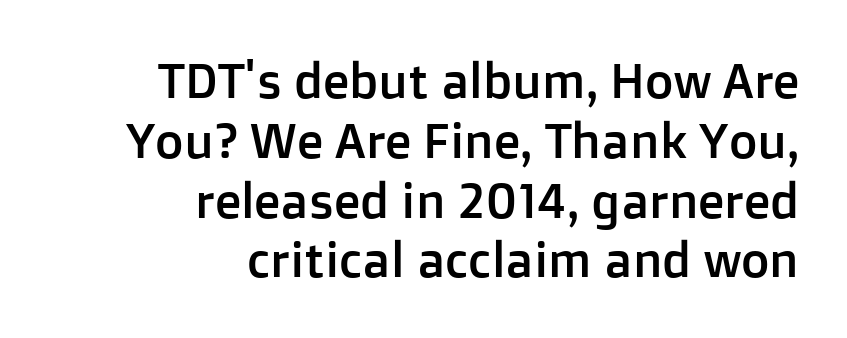
{"serif": "no", "italic": "no", "width": "normal", "stroke_contrast": "low", "x_height": "medium", "monospaced": "no", "underline": "no", "align": "right", "line_spacing_ratio": 1.22, "letter_spacing": "normal", "letter_spacing_em": 0.0, "glyph_px": 49}
